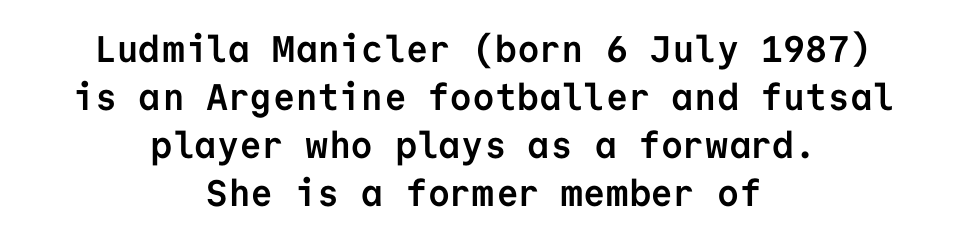
The image shows 37 px semibold sans-serif type, upright, monospaced; set centered, normal line spacing (1.3x), normal letter spacing, not underlined; low stroke contrast and a medium x-height.
